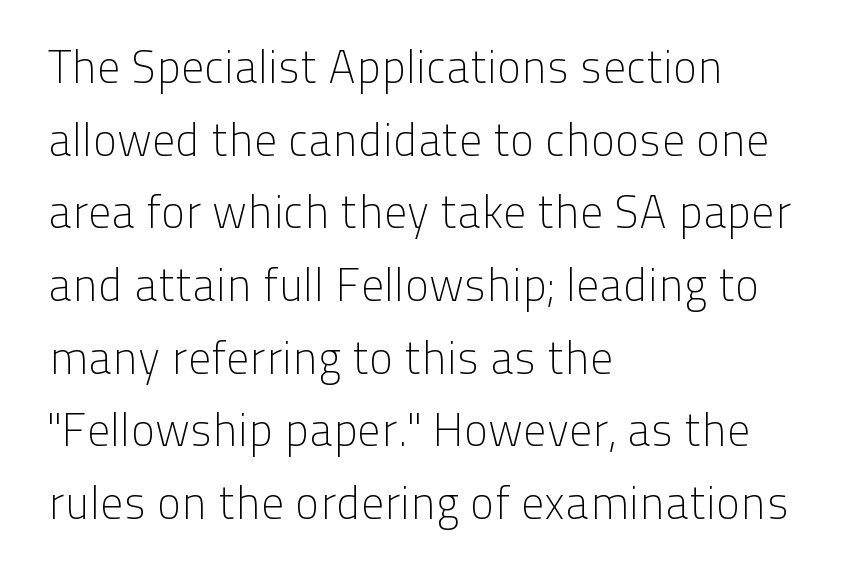
The image shows 46 px light sans-serif type, upright; set left-aligned, normal line spacing (1.58x), normal letter spacing, not underlined; low stroke contrast and a medium x-height.
